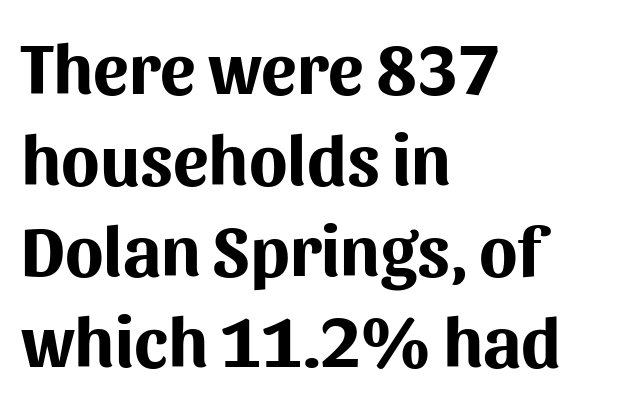
Q: Is the text bold? A: Yes.
Q: Is the text italic (slanted)? A: No, it is upright.
Q: Is the typeface a serif or a sans-serif typeface? A: Sans-serif.
Q: Is the text underlined? A: No.
Q: How is the paragraph aligned? A: Left-aligned.
Q: Is the spacing between letters normal or unusually wide? A: Normal.
Q: Is the spacing between lines tight, normal or loose? A: Normal.
Q: Width (condensed, normal, or wide)? A: Normal.
Q: Stroke contrast? A: Medium.
Q: x-height? A: Medium.
Q: Monospaced? A: No.
